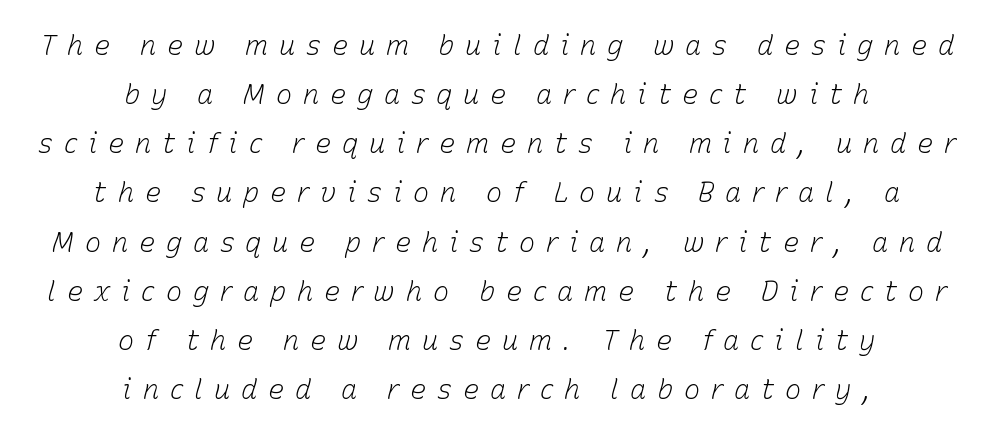
No extra ink here — the face is not bold. Tall strokes in this sample are angled rather than plumb. Observe the wide spacing: letters keep a clear distance from each other. The zone under the glyphs is completely vacant. Caption: multi-line text, centered on the measure.
